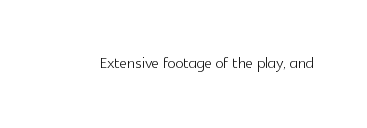
The image shows 21 px text type, upright; set normal letter spacing, not underlined.
